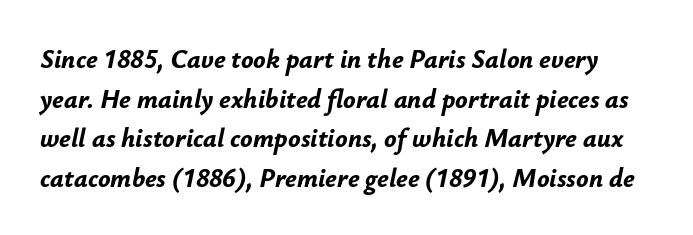
{"italic": "yes", "lean": "right", "slant_degrees": 12, "bold": "yes", "underline": "no", "line_spacing": "normal", "line_spacing_ratio": 1.52, "letter_spacing": "normal", "letter_spacing_em": 0.0, "glyph_px": 26}
